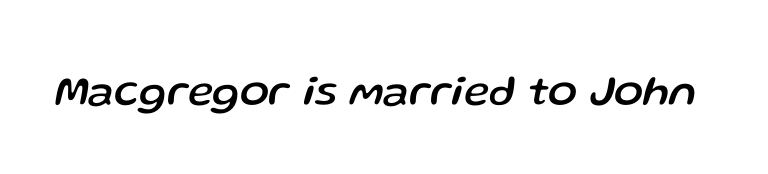
{"italic": "yes", "lean": "right", "slant_degrees": 13, "width": "normal", "stroke_contrast": "low", "x_height": "medium", "monospaced": "no", "underline": "no", "letter_spacing": "normal", "letter_spacing_em": 0.0, "glyph_px": 43}
